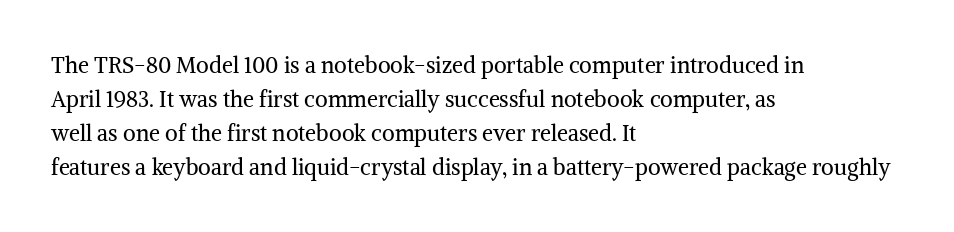
Q: Is the text bold? A: No.
Q: Is the text italic (slanted)? A: No, it is upright.
Q: Is the text underlined? A: No.
Q: How is the paragraph aligned? A: Left-aligned.
Q: Is the spacing between letters normal or unusually wide? A: Normal.
Q: Is the spacing between lines tight, normal or loose? A: Normal.
